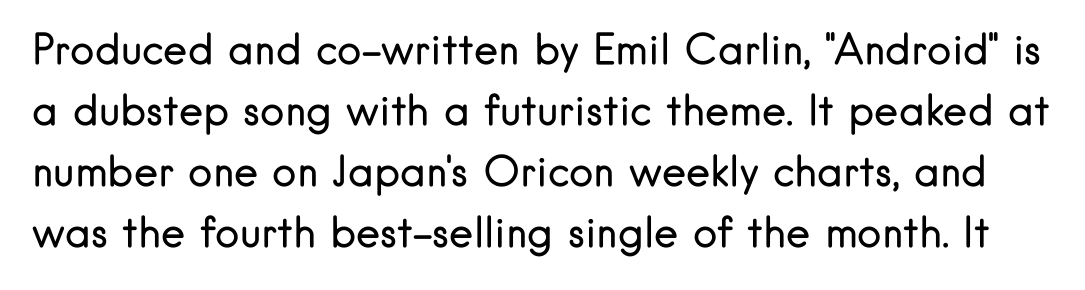
{"serif": "no", "italic": "no", "bold": "no", "weight": "regular", "width": "normal", "stroke_contrast": "low", "x_height": "small", "monospaced": "no", "underline": "no", "line_spacing": "normal", "line_spacing_ratio": 1.49, "letter_spacing": "normal", "letter_spacing_em": 0.0, "glyph_px": 41}
